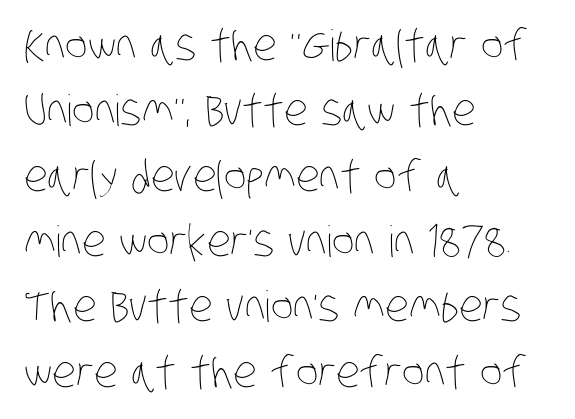
The image shows 43 px thin, condensed type; set left-aligned, normal line spacing (1.52x), normal letter spacing, not underlined; low stroke contrast and a large x-height.
